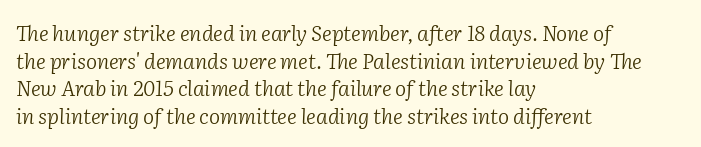
{"italic": "yes", "lean": "right", "slant_degrees": 2, "bold": "no", "underline": "no", "align": "left", "line_spacing": "normal", "line_spacing_ratio": 1.31, "letter_spacing": "normal", "letter_spacing_em": 0.0, "glyph_px": 21}
